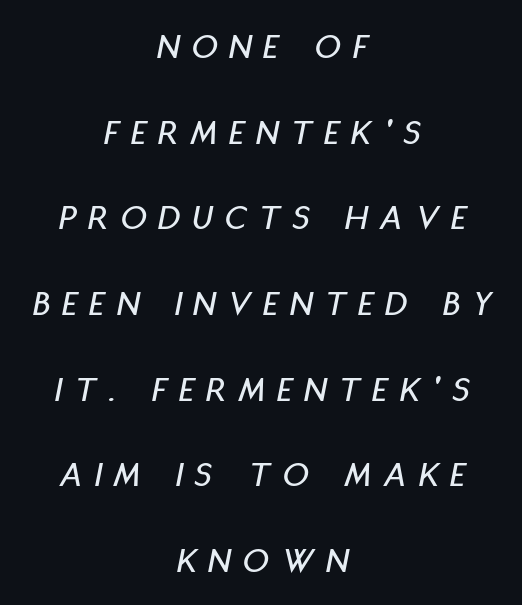
The image shows 36 px condensed type, italic (leaning right); set centered, loose line spacing (2.38x), unusually wide letter spacing (+0.35 em), not underlined; low stroke contrast and a large x-height.
